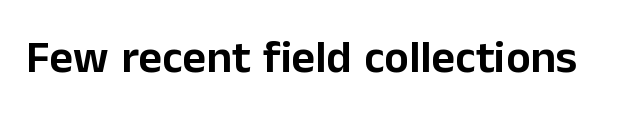
The image shows 46 px sans-serif type, upright; set normal letter spacing, not underlined; low stroke contrast and a medium x-height.
